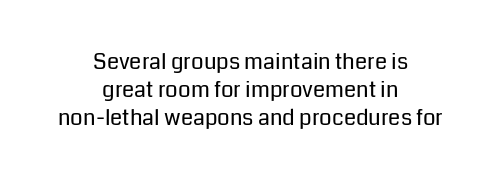
{"italic": "no", "bold": "no", "underline": "no", "align": "center", "line_spacing": "normal", "line_spacing_ratio": 1.28, "letter_spacing": "normal", "letter_spacing_em": 0.0, "glyph_px": 22}
